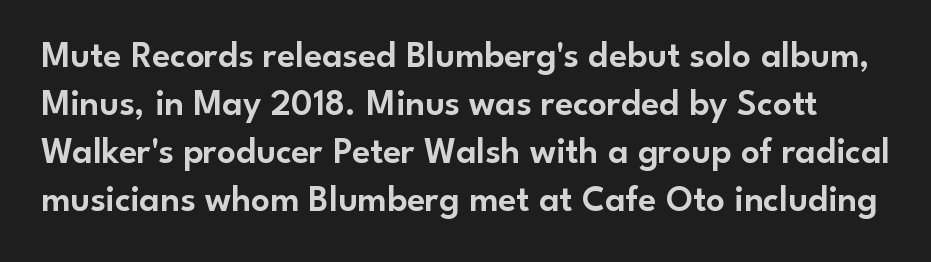
{"serif": "no", "italic": "no", "width": "normal", "stroke_contrast": "low", "x_height": "small", "monospaced": "no", "underline": "no", "line_spacing": "normal", "line_spacing_ratio": 1.3, "letter_spacing": "normal", "letter_spacing_em": 0.0, "glyph_px": 37}
